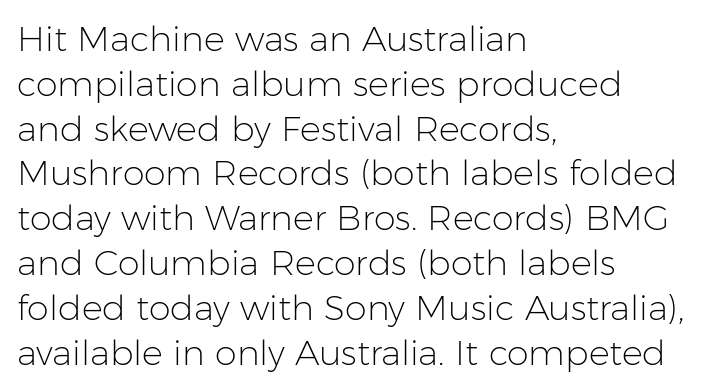
Honestly, there is no underline to notice here at all. This reads as an unemphasized weight, regular at the heaviest. Quick note: not italic, upright. A typesetter would call this proportional, since set widths differ per character.
